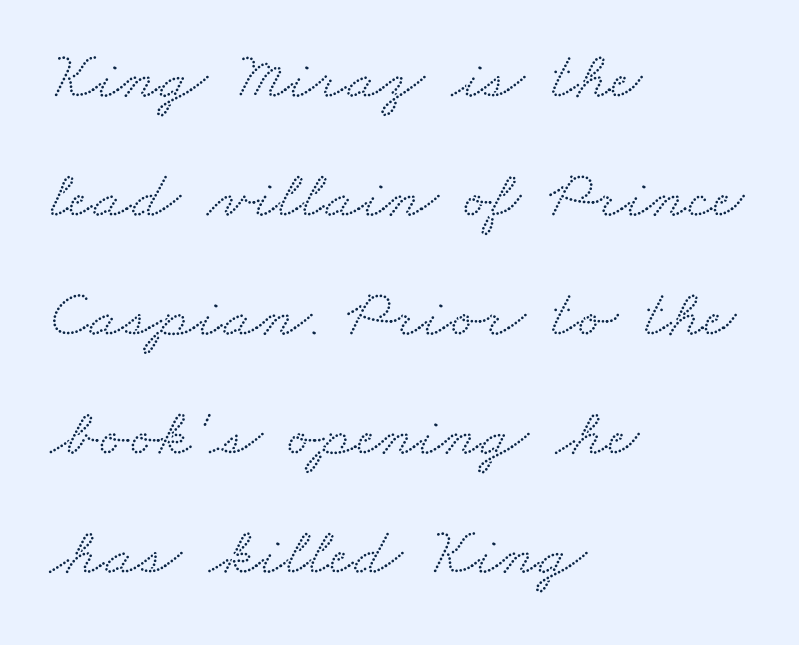
{"serif": "yes", "width": "wide", "stroke_contrast": "medium", "x_height": "small", "monospaced": "no", "underline": "no", "align": "left", "line_spacing_ratio": 1.75, "letter_spacing": "normal", "letter_spacing_em": 0.0, "glyph_px": 68}
